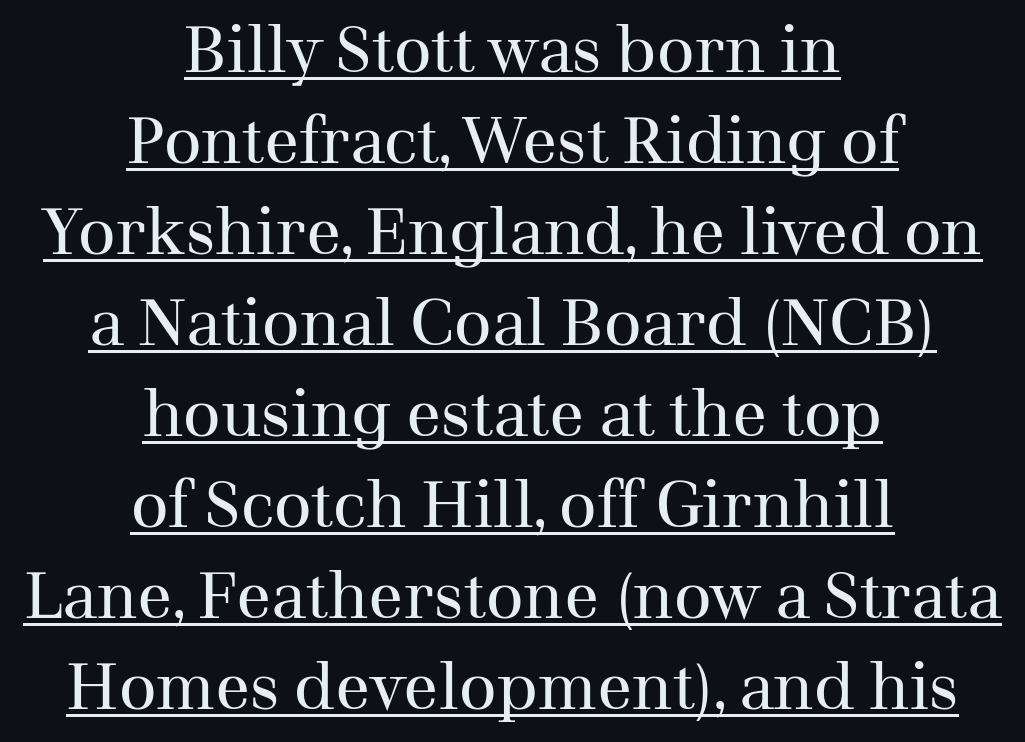
{"serif": "yes", "italic": "no", "bold": "no", "weight": "regular", "width": "normal", "stroke_contrast": "medium", "x_height": "medium", "monospaced": "no", "underline": "yes", "align": "center", "line_spacing": "normal", "line_spacing_ratio": 1.4, "letter_spacing": "normal", "letter_spacing_em": 0.0, "glyph_px": 65}
